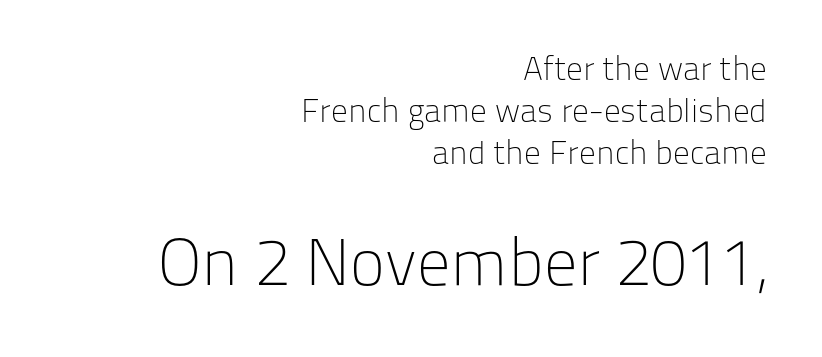
The typeface chosen for these lines omits serifs. Where is the straight margin? On the right. The letters look calm and open, with moderate or lighter stems. Nope, not italic — everything's standing straight.
